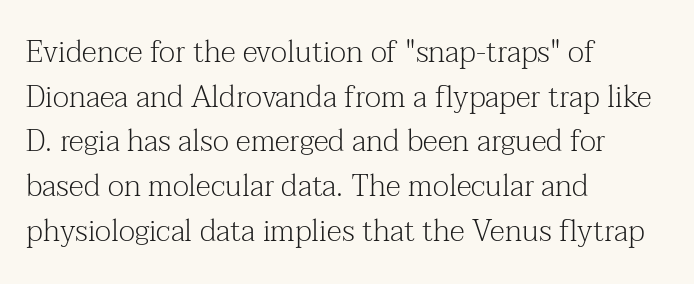
{"serif": "yes", "italic": "no", "bold": "no", "weight": "light", "width": "normal", "stroke_contrast": "medium", "x_height": "medium", "monospaced": "no", "underline": "no", "align": "left", "line_spacing": "normal", "line_spacing_ratio": 1.49, "letter_spacing": "normal", "letter_spacing_em": 0.0, "glyph_px": 30}
